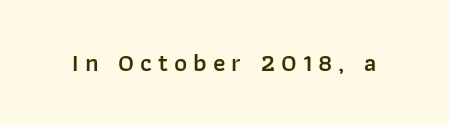
{"italic": "no", "bold": "semi", "underline": "no", "letter_spacing": "wide", "letter_spacing_em": 0.24, "glyph_px": 25}
